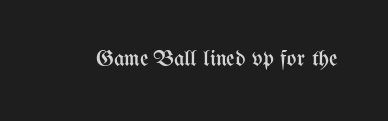
{"italic": "no", "bold": "no", "underline": "no", "letter_spacing": "normal", "letter_spacing_em": 0.0, "glyph_px": 23}
